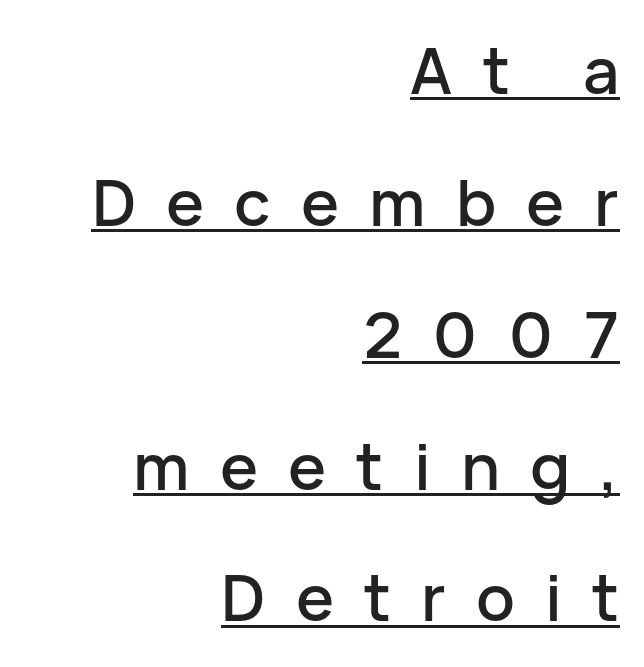
The image shows 64 px sans-serif type, upright; set right-aligned, loose line spacing (2.06x), unusually wide letter spacing (+0.47 em), underlined; low stroke contrast and a medium x-height.
